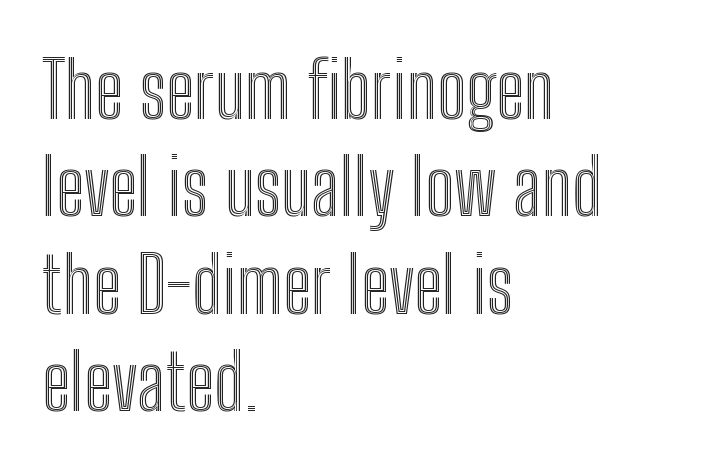
The image shows 78 px condensed type, upright; set left-aligned, normal line spacing (1.25x), normal letter spacing, not underlined; a medium x-height.
